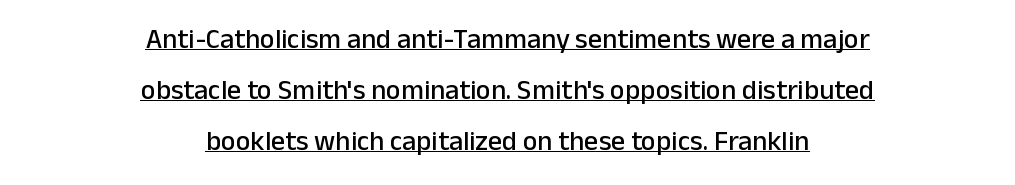
The image shows 28 px sans-serif type, upright; set centered, line spacing 1.82x, normal letter spacing, underlined; low stroke contrast and a medium x-height.
